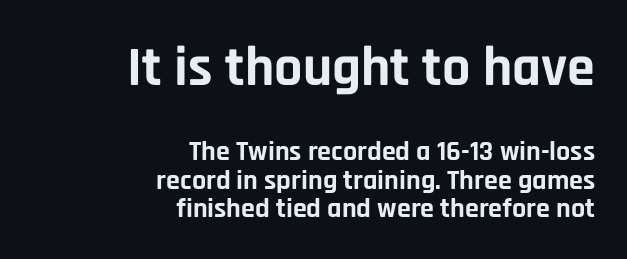
How are the letters spaced? Ordinarily, with no added tracking. Emphasis by weight is at full strength: bold. Character widths vary here, with narrow letters taking less room than wide ones. The strip under each line holds only bare page. Nope, not italic — everything's standing straight.
